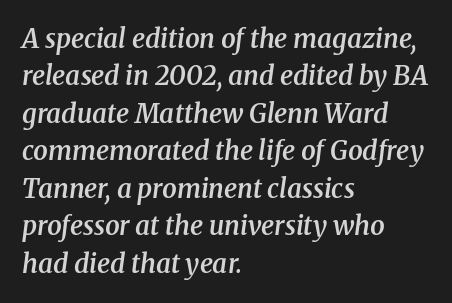
{"italic": "yes", "lean": "right", "slant_degrees": 8, "bold": "semi", "underline": "no", "align": "left", "line_spacing": "normal", "line_spacing_ratio": 1.44, "letter_spacing": "normal", "letter_spacing_em": 0.0, "glyph_px": 26}
